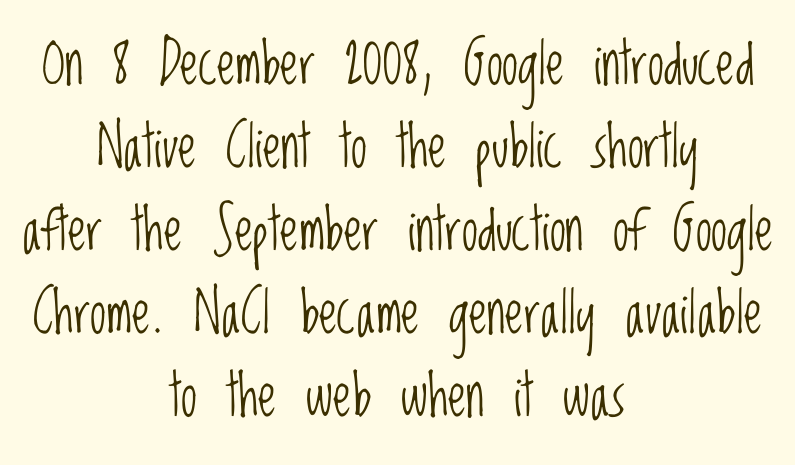
The image shows 58 px light, condensed sans-serif type, upright; set centered, normal line spacing (1.43x), normal letter spacing, not underlined; low stroke contrast and a large x-height.
